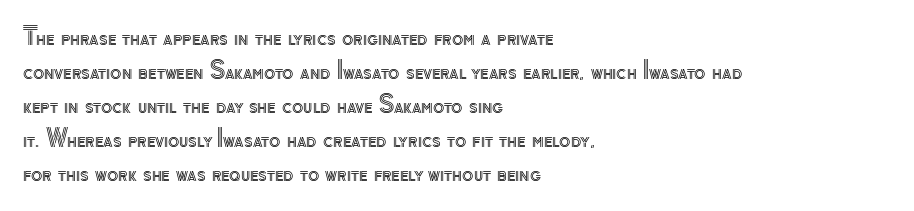
Q: Is the text italic (slanted)? A: No, it is upright.
Q: Is the text underlined? A: No.
Q: How is the paragraph aligned? A: Left-aligned.
Q: Is the spacing between letters normal or unusually wide? A: Normal.
Q: Is the spacing between lines tight, normal or loose? A: Normal.
